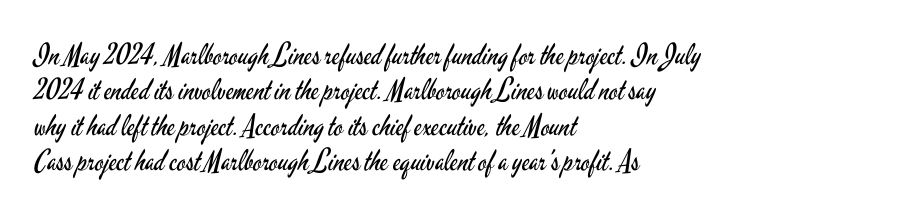
The characters are drawn with everyday or finer stroke widths. Note the varied advance widths — an 'i' is clearly narrower than an 'm'. The rendering anchors every line to the left-hand side. The letters sit at their default tracking, neither squeezed nor spread.
